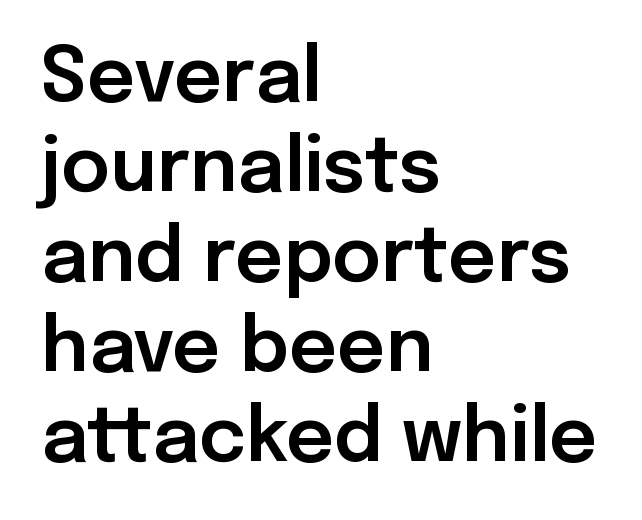
{"serif": "no", "italic": "no", "width": "normal", "stroke_contrast": "low", "x_height": "medium", "monospaced": "no", "underline": "no", "align": "left", "line_spacing_ratio": 1.2, "letter_spacing": "normal", "letter_spacing_em": 0.0, "glyph_px": 75}
